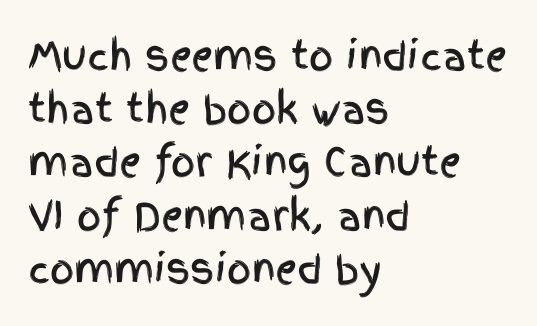
The image shows 38 px condensed sans-serif type, upright; set left-aligned, normal line spacing (1.4x), normal letter spacing, not underlined; a large x-height.
